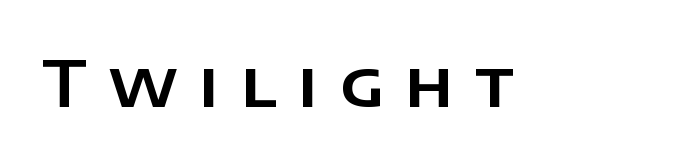
{"serif": "no", "italic": "no", "width": "normal", "stroke_contrast": "low", "x_height": "large", "monospaced": "no", "underline": "no", "letter_spacing": "wide", "letter_spacing_em": 0.34, "glyph_px": 63}
